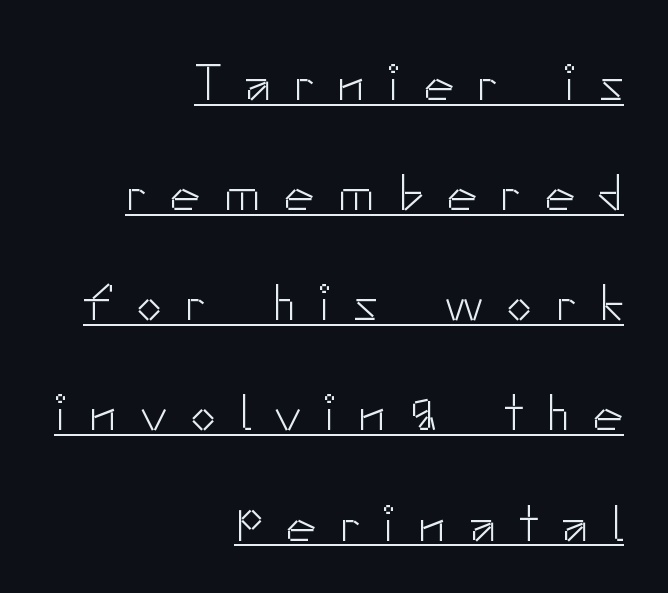
Horizontal alignment here is rightward, an uncommon choice for prose. The weight would be labelled regular, book, light, or lighter still. A rule runs beneath these lines of type. Here the glyphs are tracked loosely, breaking word shapes into spaced letters. This is the regular roman posture of the typeface. This is sans-serif lettering, the kind often seen on screens and signage.
